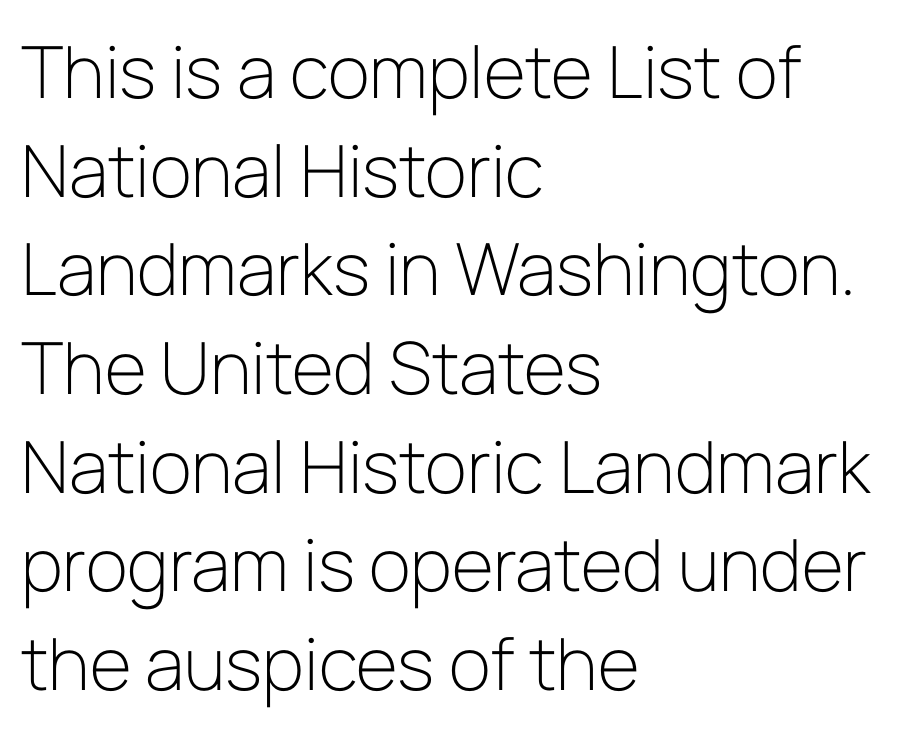
Just letters on the line, the space beneath them empty. This is not heavy type; no bold has been used. Note the varied advance widths — an 'i' is clearly narrower than an 'm'. Nothing unusual about the tracking: characters are spaced as the font intends.
